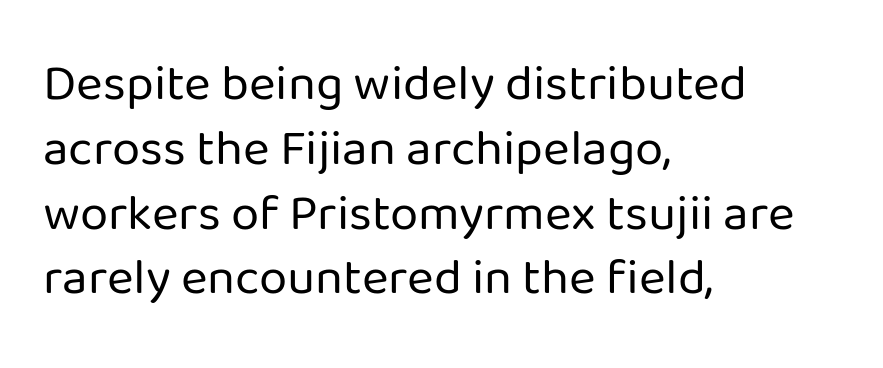
The rag falls on the right side of this text block. Heaviness? Minimal to ordinary, like unemphasized prose. This sample has the flowing, uneven cadence of proportional lettering. The string is rendered with underlining switched off. The designer left line spacing at the default. Italic: no, the glyphs are upright roman.
